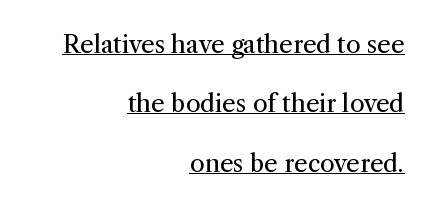
{"italic": "no", "bold": "no", "underline": "yes", "align": "right", "line_spacing": "loose", "line_spacing_ratio": 2.47, "letter_spacing": "normal", "letter_spacing_em": 0.0, "glyph_px": 24}
